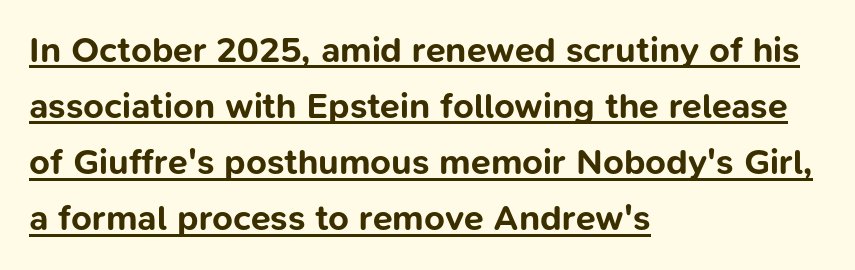
{"serif": "no", "italic": "no", "bold": "yes", "weight": "bold", "width": "normal", "stroke_contrast": "low", "x_height": "medium", "monospaced": "no", "underline": "yes", "align": "left", "line_spacing": "normal", "line_spacing_ratio": 1.56, "letter_spacing": "normal", "letter_spacing_em": 0.0, "glyph_px": 36}
